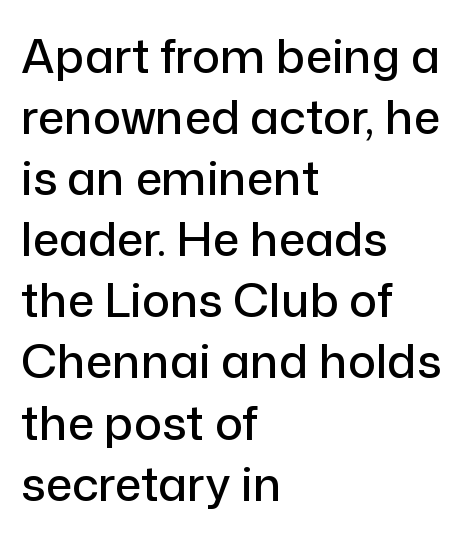
Anything drawn beneath the words? Only blank space. Successive baselines arrive at the customary interval. Alignment: flush left. Vertical strokes here are truly vertical. You could not count columns in this text — the font is proportionally spaced. This is sans-serif lettering, the kind often seen on screens and signage.
